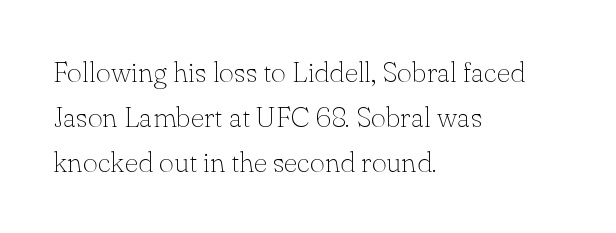
Q: Is the text bold? A: No.
Q: Is the text italic (slanted)? A: No, it is upright.
Q: Is the typeface a serif or a sans-serif typeface? A: Serif.
Q: Is the text underlined? A: No.
Q: How is the paragraph aligned? A: Left-aligned.
Q: Is the spacing between letters normal or unusually wide? A: Normal.
Q: Is the spacing between lines tight, normal or loose? A: Normal.
Q: Width (condensed, normal, or wide)? A: Normal.
Q: Stroke contrast? A: Low.
Q: x-height? A: Small.
Q: Monospaced? A: No.
